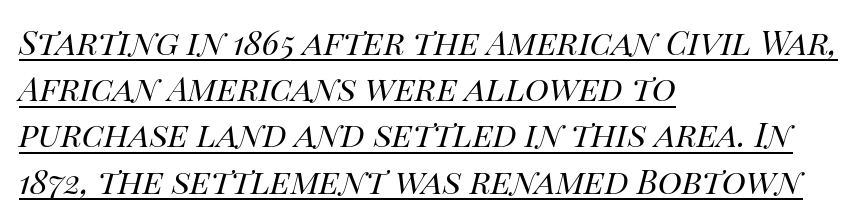
Q: Is the text bold? A: No.
Q: Is the text italic (slanted)? A: Yes, it leans right by about 14 degrees.
Q: Is the text underlined? A: Yes.
Q: How is the paragraph aligned? A: Left-aligned.
Q: Is the spacing between letters normal or unusually wide? A: Normal.
Q: Is the spacing between lines tight, normal or loose? A: Normal.
Q: Width (condensed, normal, or wide)? A: Normal.
Q: Stroke contrast? A: High.
Q: x-height? A: Large.
Q: Monospaced? A: No.
